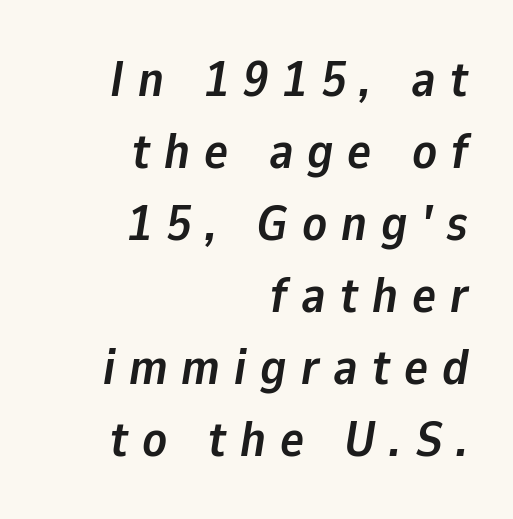
The image shows 50 px semibold type, italic (leaning right); set right-aligned, normal line spacing (1.44x), unusually wide letter spacing (+0.28 em), not underlined; low stroke contrast and a medium x-height.
